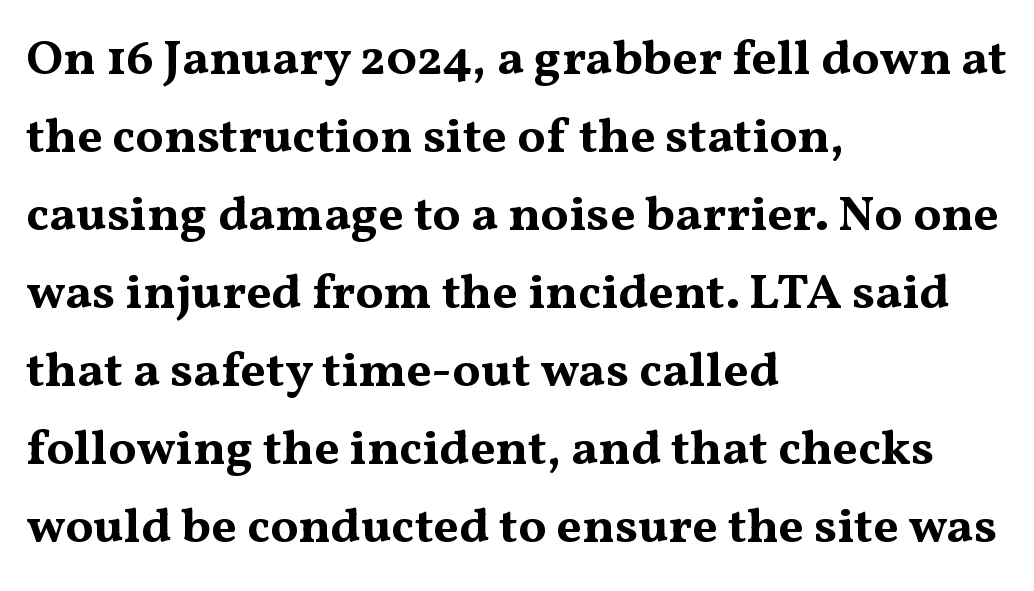
Here the glyphs are tracked normally, forming tight word shapes. Notice how the stems are strictly vertical — no italics here. Spacing verdict: proportional, widths tailored to each character. You'd pick this weight for a headline — it's a proper bold. Each letter's strokes conclude with small projecting serifs. This rendering features lettering with no underline.
